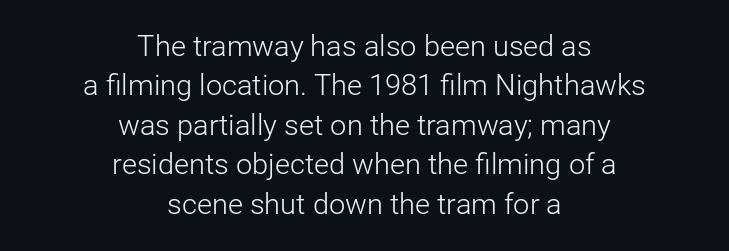
Q: Is the text bold? A: No.
Q: Is the text italic (slanted)? A: No, it is upright.
Q: Is the typeface a serif or a sans-serif typeface? A: Sans-serif.
Q: Is the text underlined? A: No.
Q: How is the paragraph aligned? A: Centered.
Q: Is the spacing between letters normal or unusually wide? A: Normal.
Q: Is the spacing between lines tight, normal or loose? A: Normal.
Q: Width (condensed, normal, or wide)? A: Normal.
Q: Stroke contrast? A: Low.
Q: x-height? A: Medium.
Q: Monospaced? A: No.
